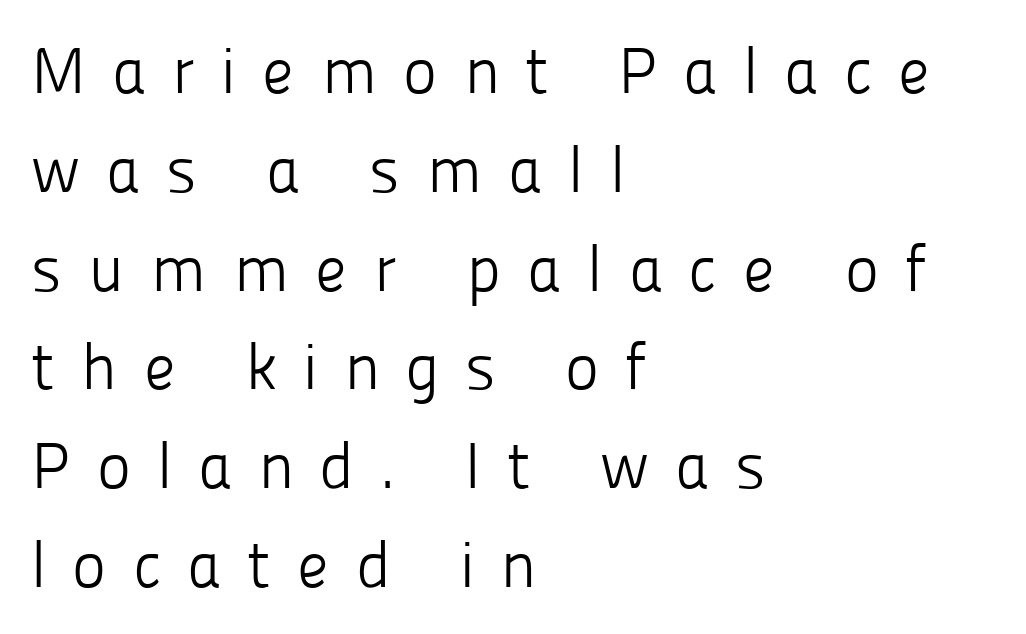
The letterforms stand isolated, each surrounded by extra space. Proportional: the letters do not fall into vertical columns. No italicization has been applied; the sample stays upright. Notice how descenders clear the ascenders below comfortably — that's standard leading. To sum up the face: it is a sans, with no serifs.
